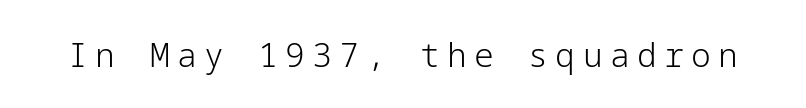
Q: Is the text bold? A: No.
Q: Is the text italic (slanted)? A: No, it is upright.
Q: Is the typeface a serif or a sans-serif typeface? A: Sans-serif.
Q: Is the text underlined? A: No.
Q: Is the spacing between letters normal or unusually wide? A: Unusually wide.
Q: Width (condensed, normal, or wide)? A: Normal.
Q: Stroke contrast? A: Low.
Q: x-height? A: Medium.
